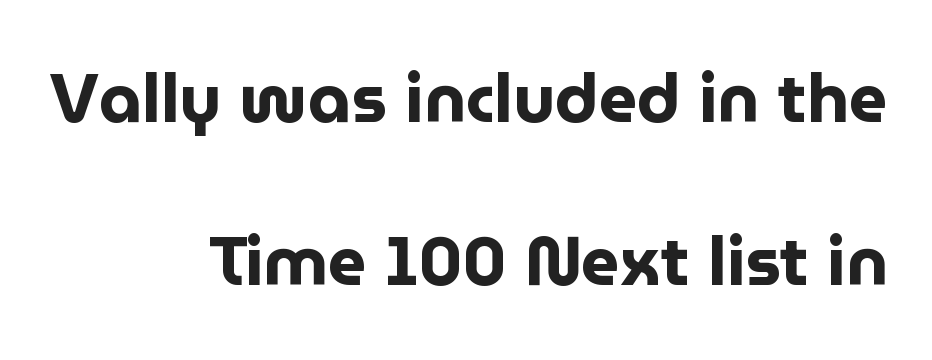
Type style note: lacks serifs. Compared with an ordinary text face, these strokes are far heavier — a full bold. The lines are quadded right. Plain, unruled lines of type. These lines were composed using upright roman letters.
